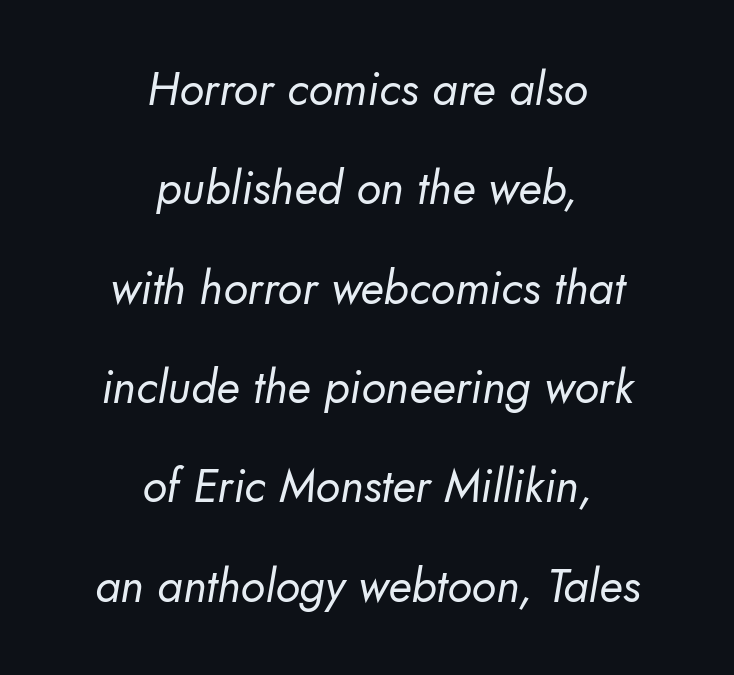
Examine the stroke ends and you'll find no serifs. The letters sit at their default tracking, neither squeezed nor spread. The rendering uses natural spacing where letterforms have individual widths. Both edges are ragged and mirror each other, which tells us the setting is centered.
